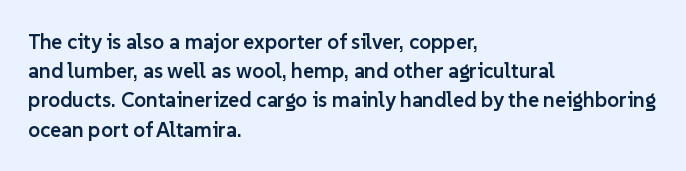
{"italic": "no", "bold": "semi", "underline": "no", "align": "left", "line_spacing": "normal", "line_spacing_ratio": 1.39, "letter_spacing": "normal", "letter_spacing_em": 0.0, "glyph_px": 21}
